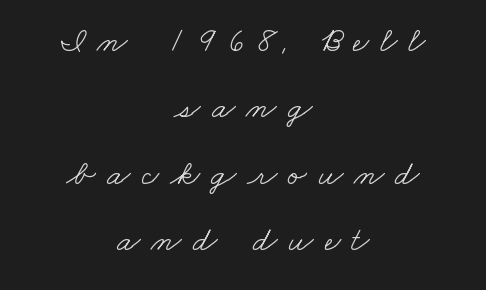
Reading down the column, the eye jumps a long way to each next line. Unmarked baselines from the first word to the last. Examine the stroke ends and you'll spot serifs. Looks like regular typesetting: each glyph gets only the width it needs. The tracking jumps out immediately: characters are airy and widely separated.
